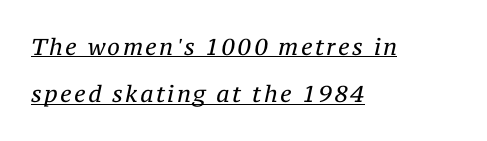
Q: Is the text bold? A: No.
Q: Is the text italic (slanted)? A: Yes, it leans right by about 12 degrees.
Q: Is the text underlined? A: Yes.
Q: How is the paragraph aligned? A: Left-aligned.
Q: Is the spacing between lines tight, normal or loose? A: Loose.
